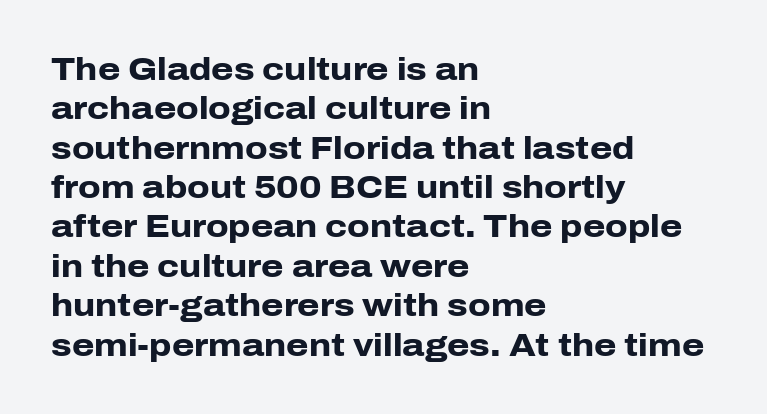
The image shows 32 px heavy sans-serif type, upright; set left-aligned, line spacing 1.23x, normal letter spacing, not underlined; low stroke contrast and a medium x-height.
